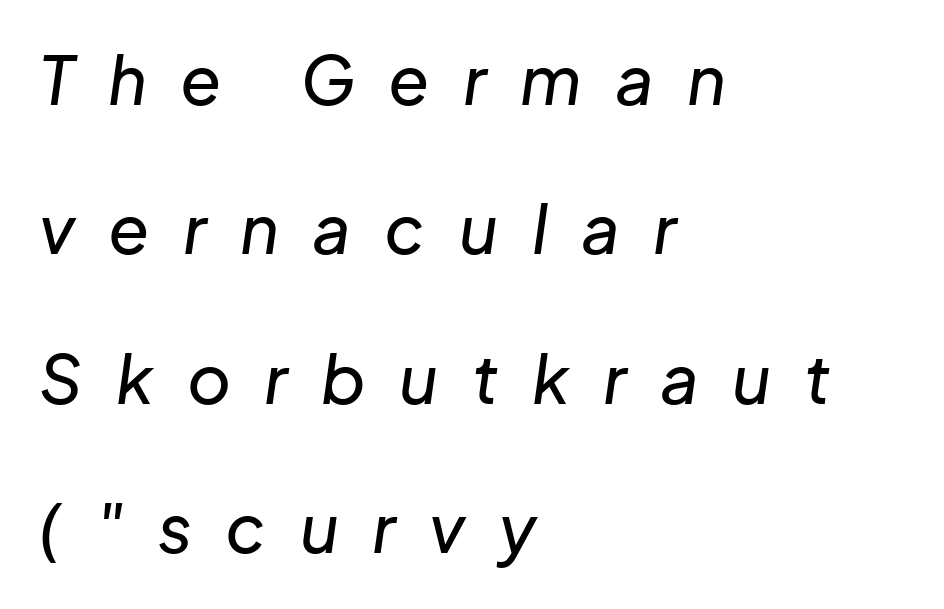
The image shows 67 px text type, italic (leaning right); set left-aligned, loose line spacing (2.23x), unusually wide letter spacing (+0.5 em), not underlined; low stroke contrast and a medium x-height.
